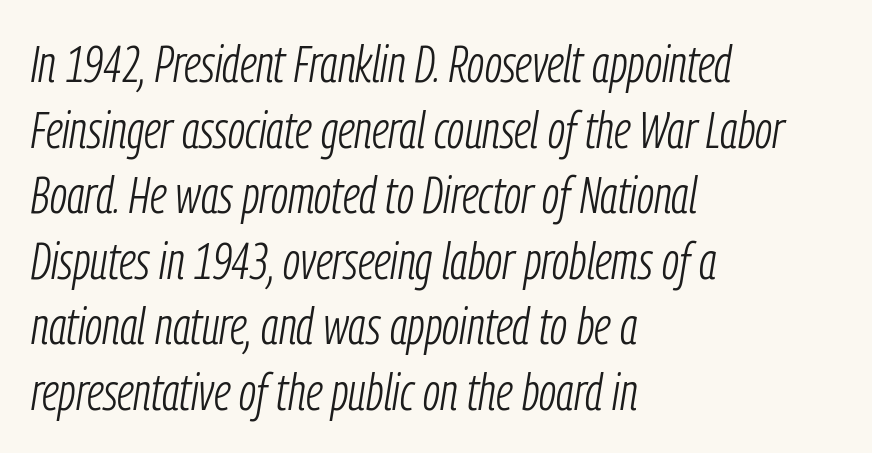
Is there much room between lines? A standard amount, neither cramped nor airy. Only glyphs here, with clear space below each row. You could not count columns in this text — the font is proportionally spaced. Heft: none added — not bold.
